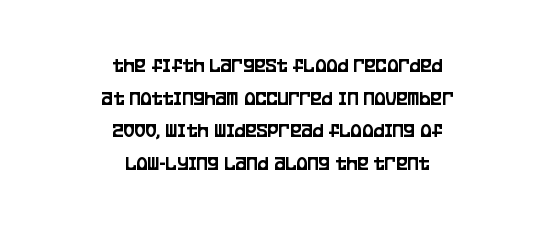
The passage shown has conventional tracking throughout. Which margin do the lines hug? Neither — every line sits in the middle. The vertical gap from one line to the next is medium. Notice how the stems are strictly vertical — no italics here.
